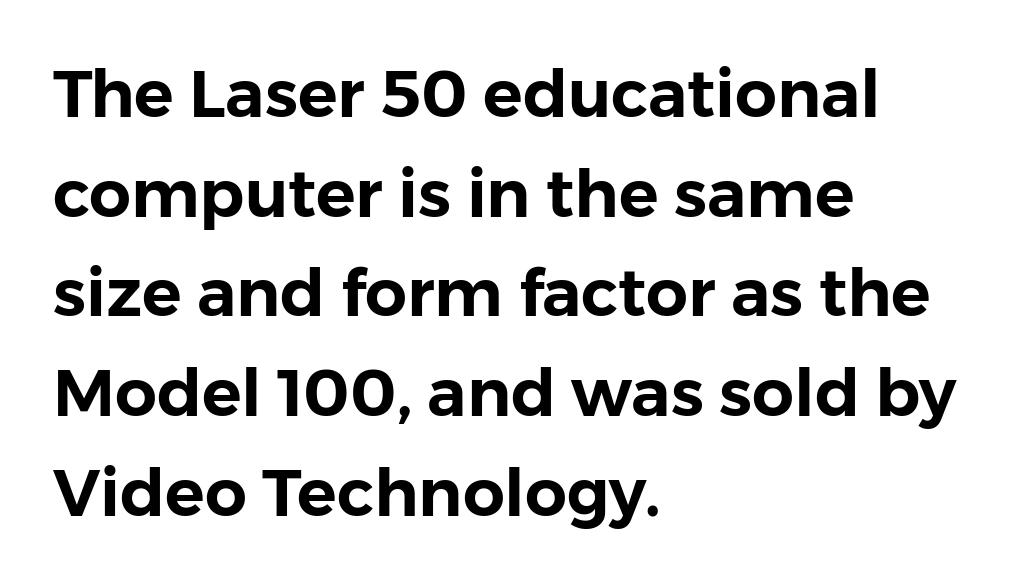
{"serif": "no", "italic": "no", "width": "normal", "stroke_contrast": "low", "x_height": "medium", "monospaced": "no", "underline": "no", "align": "left", "line_spacing": "normal", "line_spacing_ratio": 1.51, "letter_spacing": "normal", "letter_spacing_em": 0.0, "glyph_px": 66}
